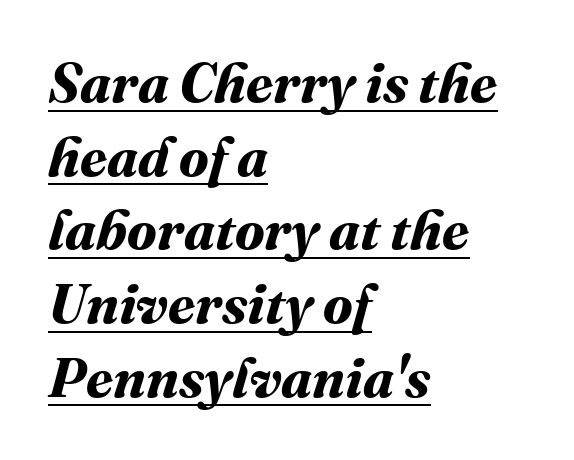
The image shows 55 px bold type; set left-aligned, normal line spacing (1.34x), normal letter spacing, underlined; medium stroke contrast and a medium x-height.
